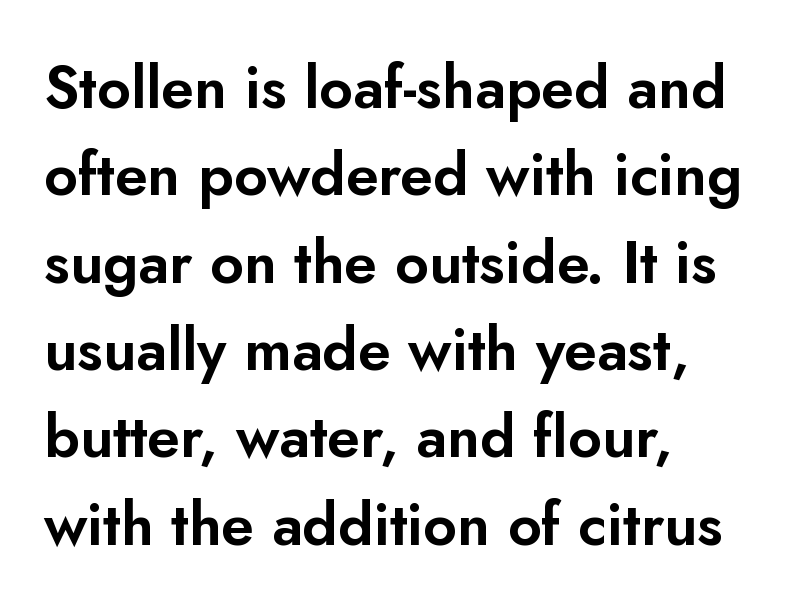
Q: Is the text italic (slanted)? A: No, it is upright.
Q: Is the typeface a serif or a sans-serif typeface? A: Sans-serif.
Q: Is the text underlined? A: No.
Q: How is the paragraph aligned? A: Left-aligned.
Q: Is the spacing between letters normal or unusually wide? A: Normal.
Q: Is the spacing between lines tight, normal or loose? A: Normal.
Q: Width (condensed, normal, or wide)? A: Normal.
Q: Stroke contrast? A: Low.
Q: x-height? A: Small.
Q: Monospaced? A: No.
